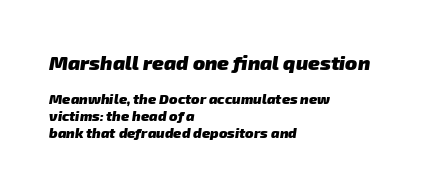
Q: Is the text bold? A: Yes.
Q: Is the text underlined? A: No.
Q: How is the paragraph aligned? A: Left-aligned.
Q: Is the spacing between letters normal or unusually wide? A: Normal.
Q: Which block of text is set in a larger size, the first (top) or the second (bottom)? A: The first (top) one.
